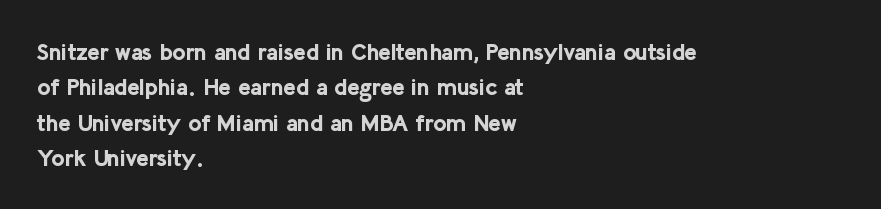
{"italic": "no", "bold": "yes", "underline": "no", "align": "left", "line_spacing": "normal", "line_spacing_ratio": 1.54, "letter_spacing": "normal", "letter_spacing_em": 0.0, "glyph_px": 23}
